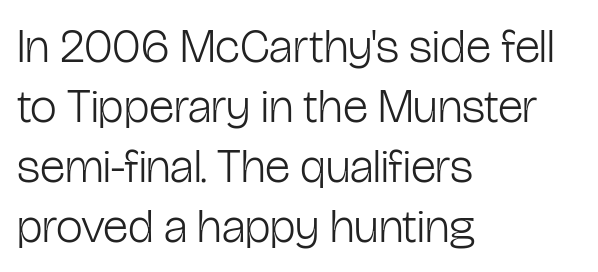
The image shows 48 px light, condensed sans-serif type, upright; set left-aligned, normal line spacing (1.25x), normal letter spacing, not underlined; low stroke contrast and a medium x-height.
